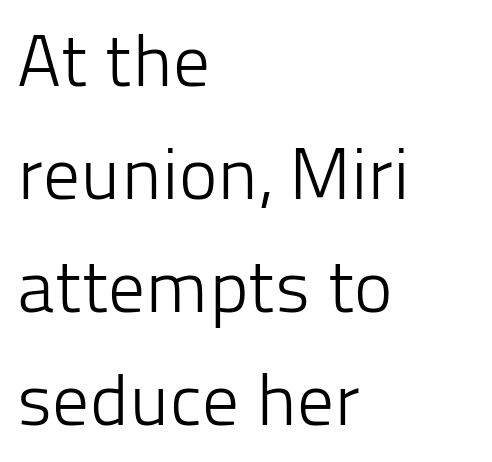
{"serif": "no", "italic": "no", "bold": "no", "weight": "light", "width": "normal", "stroke_contrast": "low", "x_height": "medium", "monospaced": "no", "underline": "no", "align": "left", "line_spacing": "normal", "line_spacing_ratio": 1.55, "letter_spacing": "normal", "letter_spacing_em": 0.0, "glyph_px": 73}
